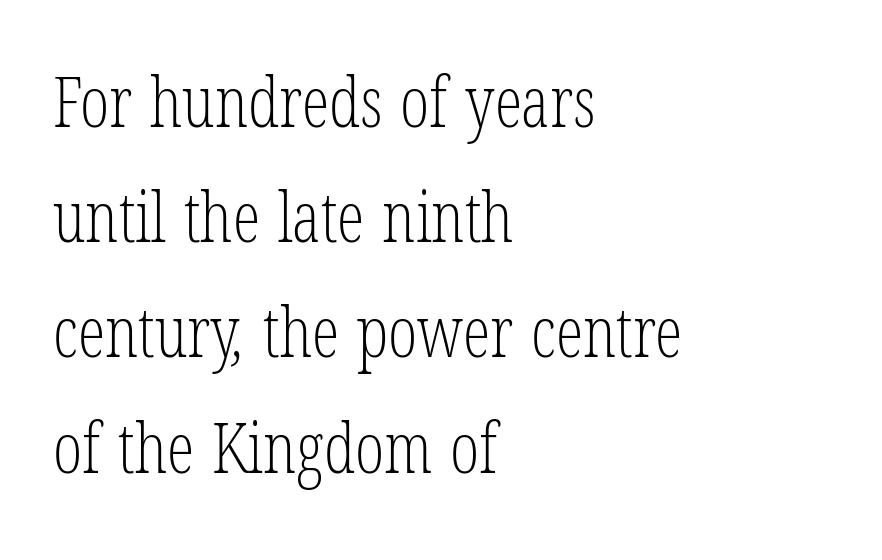
The image shows 69 px light, condensed serif type; set left-aligned, normal line spacing (1.67x), normal letter spacing, not underlined; low stroke contrast and a medium x-height.
